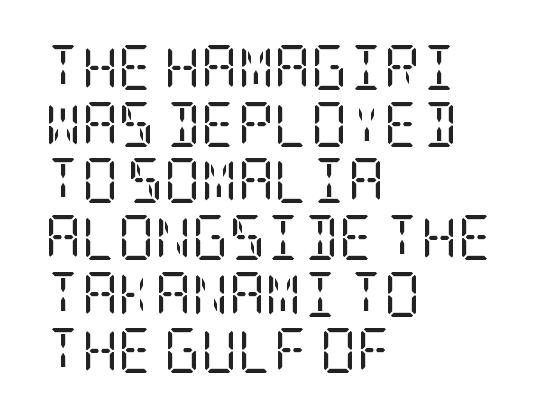
The image shows 45 px regular-weight, condensed serif type, upright; set left-aligned, normal line spacing (1.26x), normal letter spacing, not underlined; low stroke contrast and a large x-height.
